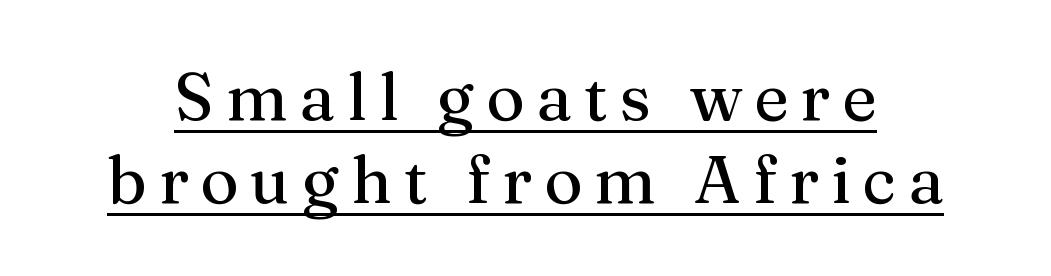
This is roman type, the default non-slanted kind. Baseline-to-baseline distance is the conventional proportion of letter height. A typographer would call this underscored text. Spacing verdict: proportional, widths tailored to each character. The characters display serif detailing at their extremities.
